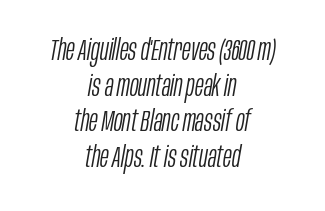
The image shows 29 px light, condensed type, italic (leaning right); set centered, line spacing 1.23x, normal letter spacing, not underlined; low stroke contrast and a large x-height.
